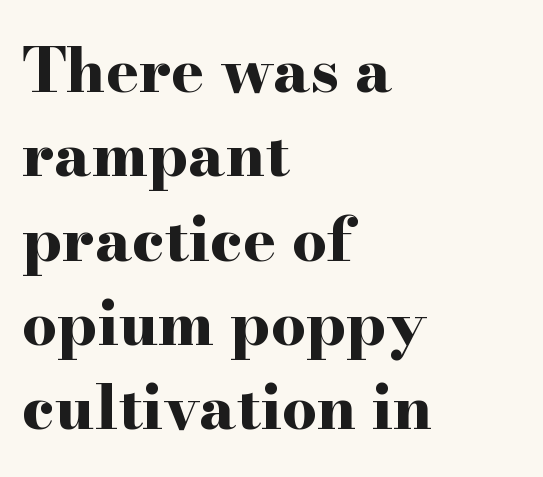
One-word summary of the alignment: left. Type without underlining. Font category for this specimen: serif. The lines sit at an ordinary, default distance from one another. Look at the tracking — it's just the regular setting, nothing added. Heft: maximum for text — a bold.
